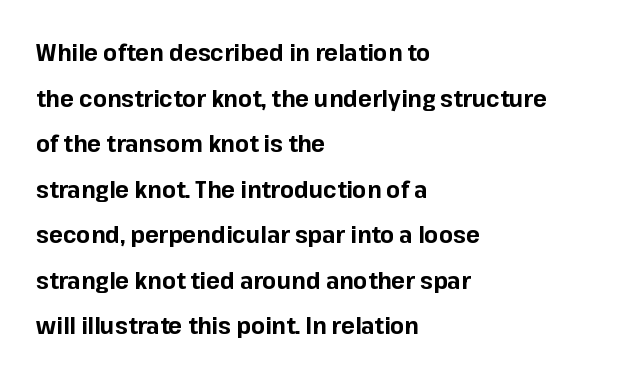
The image shows 23 px bold type, upright; set left-aligned, loose line spacing (1.98x), normal letter spacing, not underlined.
